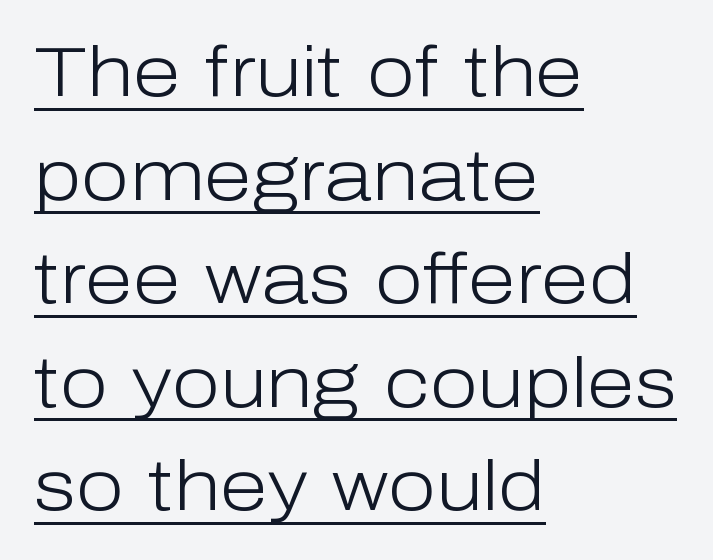
Q: Is the text bold? A: No.
Q: Is the text italic (slanted)? A: No, it is upright.
Q: Is the typeface a serif or a sans-serif typeface? A: Sans-serif.
Q: Is the text underlined? A: Yes.
Q: How is the paragraph aligned? A: Left-aligned.
Q: Is the spacing between letters normal or unusually wide? A: Normal.
Q: Is the spacing between lines tight, normal or loose? A: Normal.
Q: Width (condensed, normal, or wide)? A: Normal.
Q: Stroke contrast? A: Low.
Q: x-height? A: Medium.
Q: Monospaced? A: No.
